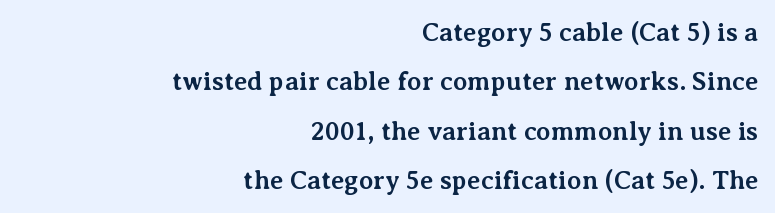
You'd pick this weight for a headline — it's a proper bold. You can tell it's not italic because the verticals are truly vertical. Regarding leading, the lines here are spaced well apart. Does extra space separate the letters? No, they use regular spacing. The paragraph shown leans on its right margin.
